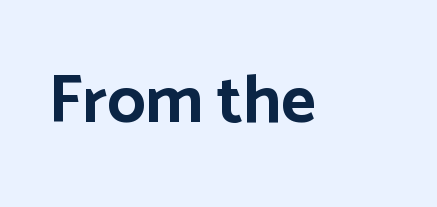
Q: Is the text bold? A: Yes.
Q: Is the text italic (slanted)? A: No, it is upright.
Q: Is the typeface a serif or a sans-serif typeface? A: Sans-serif.
Q: Is the text underlined? A: No.
Q: Is the spacing between letters normal or unusually wide? A: Normal.
Q: Width (condensed, normal, or wide)? A: Normal.
Q: Stroke contrast? A: Low.
Q: x-height? A: Medium.
Q: Monospaced? A: No.
